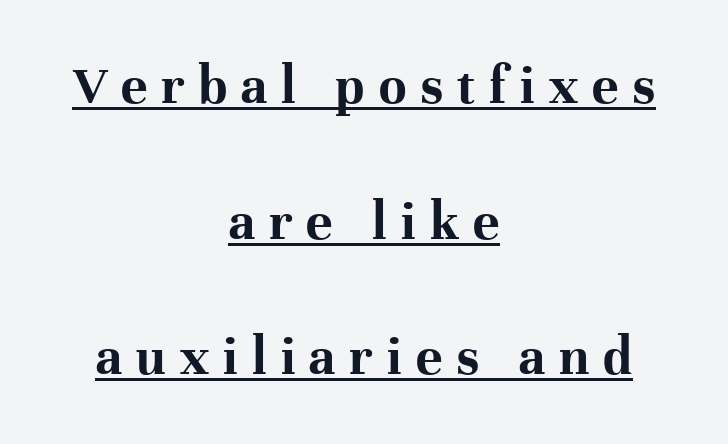
Q: Is the text bold? A: Yes.
Q: Is the text italic (slanted)? A: No, it is upright.
Q: Is the typeface a serif or a sans-serif typeface? A: Serif.
Q: Is the text underlined? A: Yes.
Q: How is the paragraph aligned? A: Centered.
Q: Is the spacing between letters normal or unusually wide? A: Unusually wide.
Q: Is the spacing between lines tight, normal or loose? A: Loose.
Q: Width (condensed, normal, or wide)? A: Normal.
Q: Stroke contrast? A: High.
Q: x-height? A: Medium.
Q: Monospaced? A: No.
